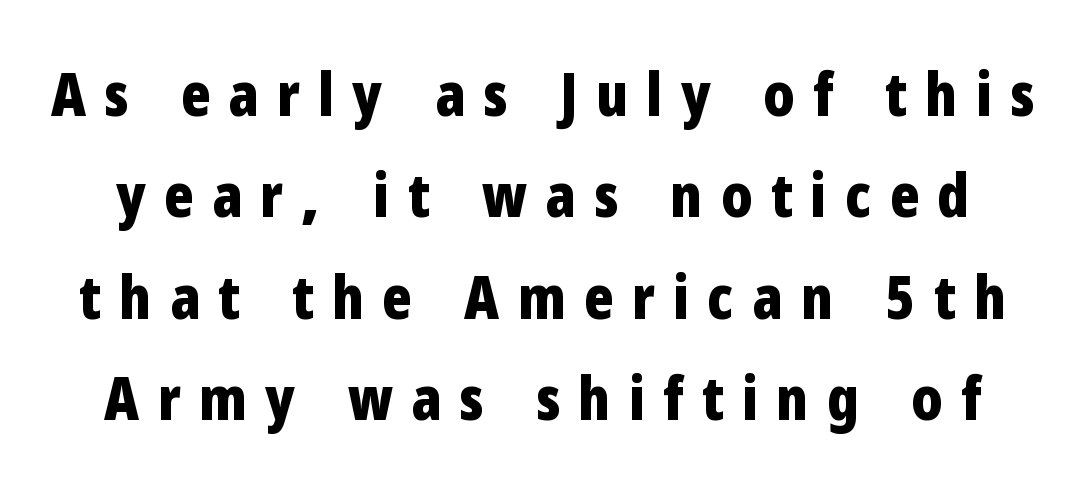
Q: Is the text bold? A: Yes.
Q: Is the text italic (slanted)? A: No, it is upright.
Q: Is the typeface a serif or a sans-serif typeface? A: Sans-serif.
Q: Is the text underlined? A: No.
Q: Is the spacing between letters normal or unusually wide? A: Unusually wide.
Q: Is the spacing between lines tight, normal or loose? A: Normal.
Q: Width (condensed, normal, or wide)? A: Condensed.
Q: Stroke contrast? A: Low.
Q: x-height? A: Medium.
Q: Monospaced? A: No.
